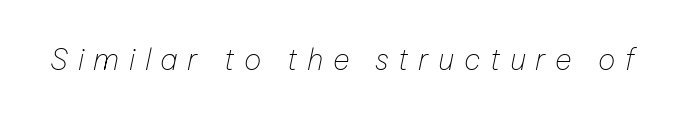
{"italic": "yes", "lean": "right", "slant_degrees": 12, "bold": "no", "weight": "thin", "width": "normal", "stroke_contrast": "low", "x_height": "medium", "monospaced": "no", "underline": "no", "letter_spacing": "wide", "letter_spacing_em": 0.33, "glyph_px": 29}
